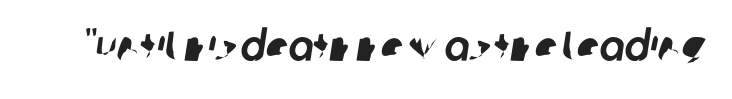
No word sits above an underline. The face used here is proportionally spaced, like ordinary book or web type. Observe the ordinary spacing: letters are neighbours, not strangers. The type family on display is of the sans-serif kind.
